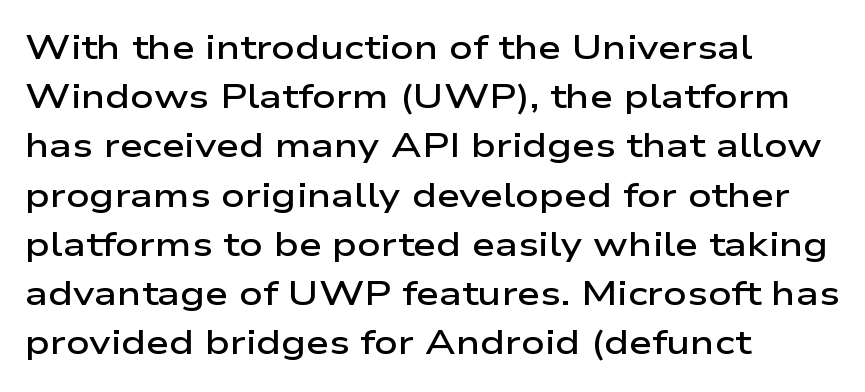
{"serif": "no", "italic": "no", "bold": "semi", "weight": "semibold", "width": "wide", "stroke_contrast": "low", "x_height": "medium", "monospaced": "no", "underline": "no", "align": "left", "line_spacing": "normal", "line_spacing_ratio": 1.49, "letter_spacing": "normal", "letter_spacing_em": 0.0, "glyph_px": 33}
